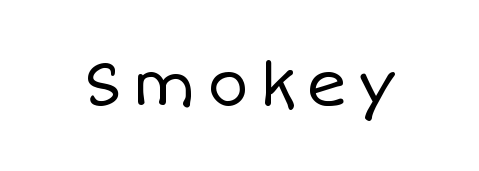
{"italic": "no", "bold": "no", "weight": "regular", "width": "normal", "stroke_contrast": "low", "x_height": "large", "monospaced": "no", "underline": "no", "glyph_px": 62}
